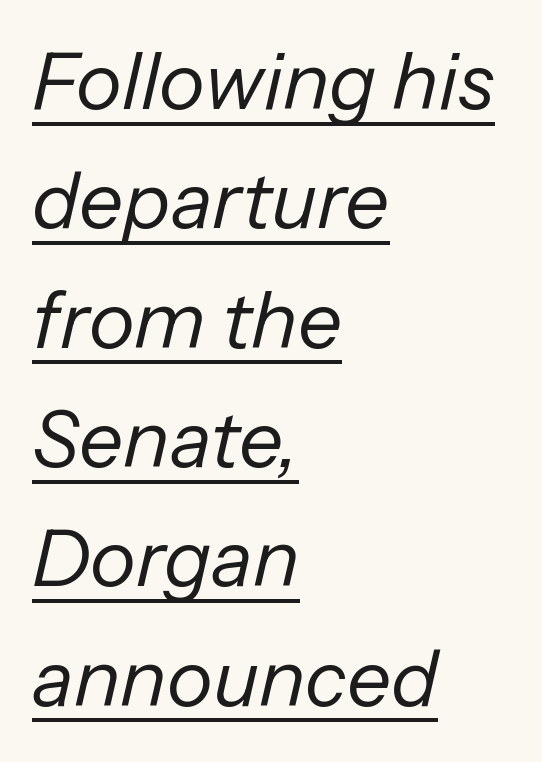
The image shows 78 px regular-weight type, italic (leaning right); set left-aligned, normal line spacing (1.53x), normal letter spacing, underlined; low stroke contrast and a medium x-height.
